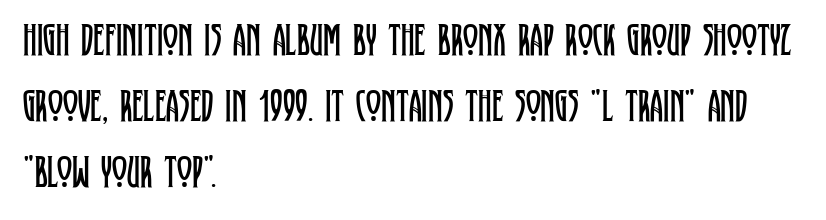
The image shows 46 px regular-weight, condensed serif type, upright; set left-aligned, normal line spacing (1.44x), normal letter spacing, not underlined; low stroke contrast and a large x-height.
